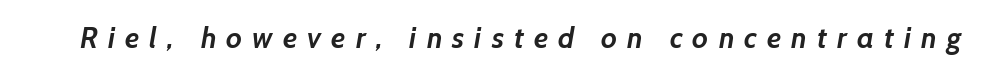
What kind of face is this? One without serifs — a sans. These lines have a slow, spaced-out rhythm from letter to letter. Spacing verdict: proportional, widths tailored to each character. A clean baseline with only descenders dipping below it.
